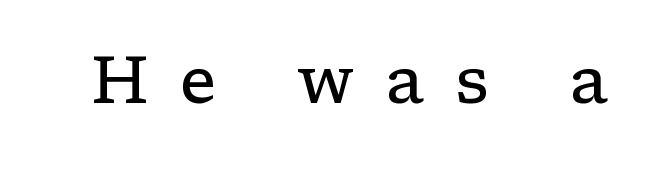
{"serif": "yes", "italic": "no", "bold": "no", "weight": "regular", "width": "wide", "stroke_contrast": "low", "x_height": "medium", "monospaced": "no", "underline": "no", "letter_spacing": "wide", "letter_spacing_em": 0.47, "glyph_px": 66}
